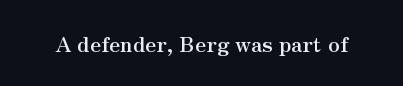
Q: Is the text bold? A: Yes.
Q: Is the text italic (slanted)? A: No, it is upright.
Q: Is the text underlined? A: No.
Q: Is the spacing between letters normal or unusually wide? A: Normal.
